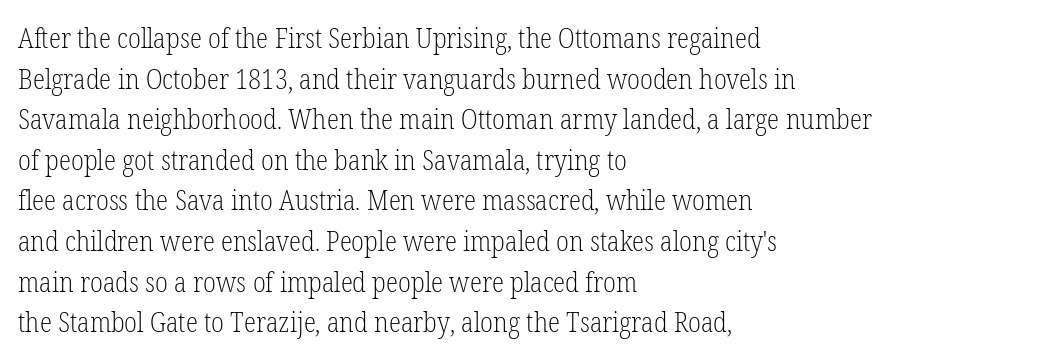
The image shows 28 px light, condensed serif type, upright; set left-aligned, normal line spacing (1.45x), normal letter spacing, not underlined; low stroke contrast and a medium x-height.
